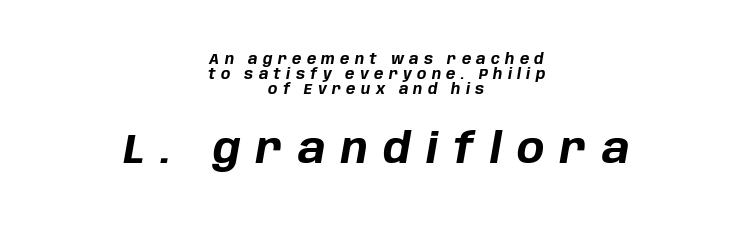
{"italic": "yes", "lean": "right", "slant_degrees": 10, "bold": "yes", "weight": "bold", "width": "normal", "stroke_contrast": "low", "x_height": "large", "monospaced": "no", "underline": "no", "align": "center", "line_spacing": "tight", "line_spacing_ratio": 1.07, "letter_spacing": "wide", "letter_spacing_em": 0.38, "larger_block": "second", "size_ratio": 2.93, "glyph_px": 41}
